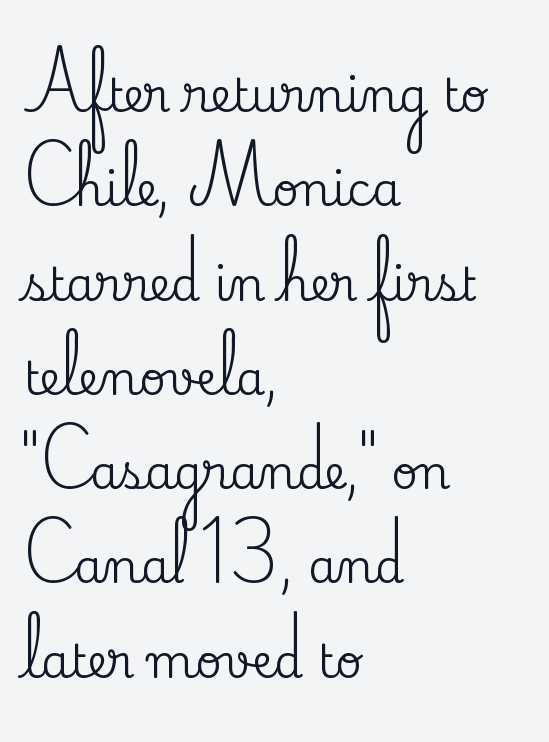
The image shows 46 px serif type, upright; set left-aligned, loose line spacing (2.05x), normal letter spacing, not underlined; medium stroke contrast and a small x-height.
